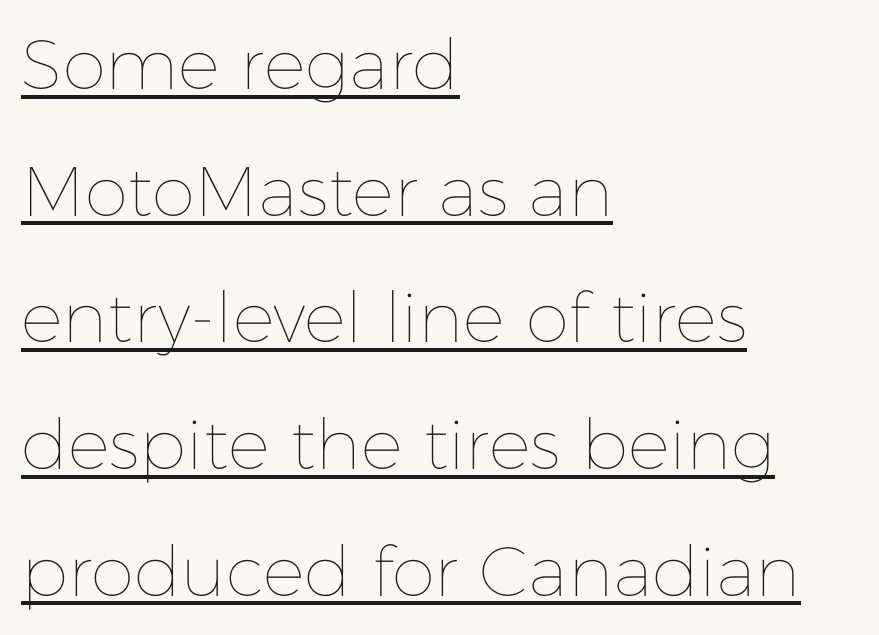
Q: Is the text bold? A: No.
Q: Is the text italic (slanted)? A: No, it is upright.
Q: Is the text underlined? A: Yes.
Q: How is the paragraph aligned? A: Left-aligned.
Q: Is the spacing between letters normal or unusually wide? A: Normal.
Q: Width (condensed, normal, or wide)? A: Normal.
Q: Stroke contrast? A: Low.
Q: x-height? A: Medium.
Q: Monospaced? A: No.
